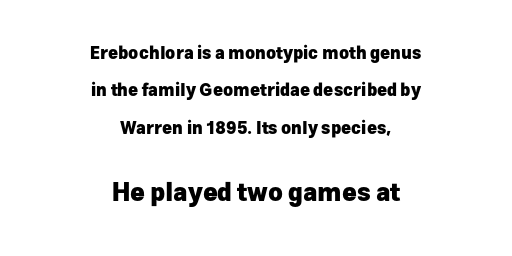
{"italic": "no", "bold": "yes", "underline": "no", "align": "center", "line_spacing": "loose", "line_spacing_ratio": 2.2, "letter_spacing": "normal", "letter_spacing_em": 0.0, "larger_block": "second", "size_ratio": 1.47, "glyph_px": 25}
